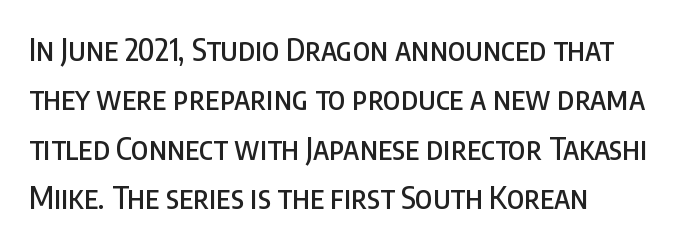
The image shows 31 px condensed sans-serif type, upright; set left-aligned, normal line spacing (1.59x), normal letter spacing, not underlined; low stroke contrast and a large x-height.
